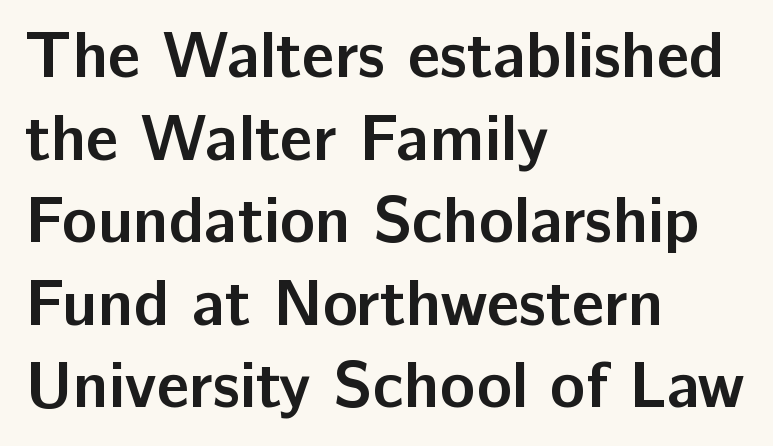
Q: Is the text bold? A: Yes.
Q: Is the text italic (slanted)? A: No, it is upright.
Q: Is the typeface a serif or a sans-serif typeface? A: Sans-serif.
Q: Is the text underlined? A: No.
Q: How is the paragraph aligned? A: Left-aligned.
Q: Is the spacing between letters normal or unusually wide? A: Normal.
Q: Is the spacing between lines tight, normal or loose? A: Normal.
Q: Width (condensed, normal, or wide)? A: Normal.
Q: Stroke contrast? A: Low.
Q: x-height? A: Medium.
Q: Monospaced? A: No.
